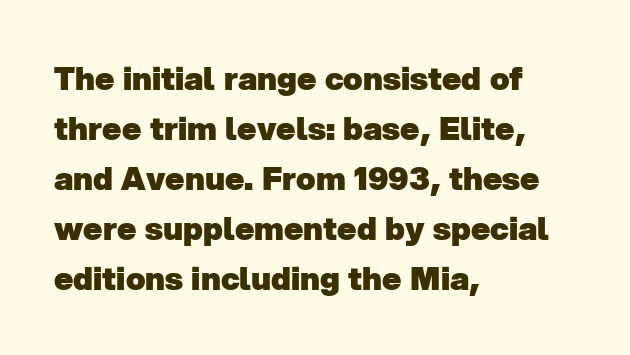
The image shows 32 px heavy sans-serif type; set left-aligned, normal line spacing (1.56x), normal letter spacing, not underlined; low stroke contrast and a medium x-height.
